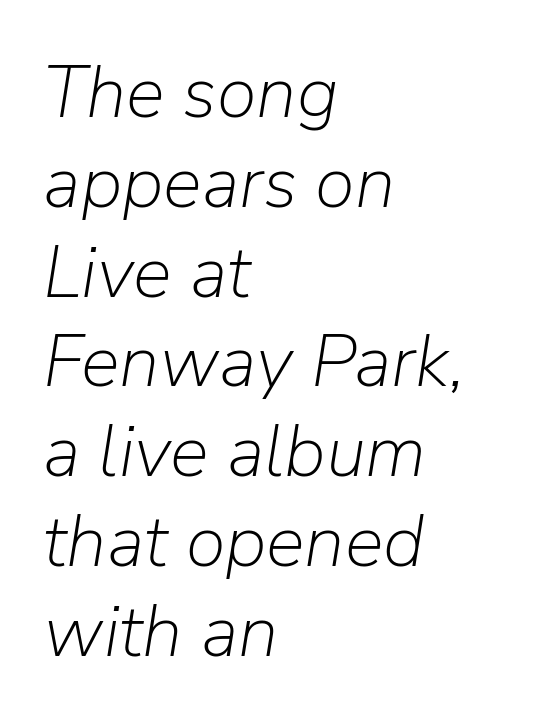
Rendered with sloped, italic letterforms. The face used here is rendered with its standard letterfit. Nobody drew a line under any word here. Here the designer chose a conventional face with non-uniform glyph widths.
